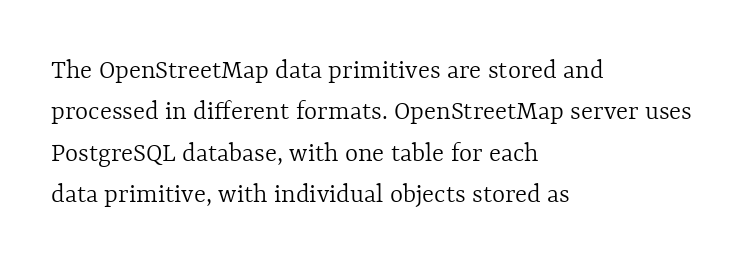
No heavy texture on the line: the type isn't bold. This sample uses an upright cut, with every glyph sitting square on the baseline. A clean baseline with only descenders dipping below it. Observe the ordinary spacing: letters are neighbours, not strangers.
